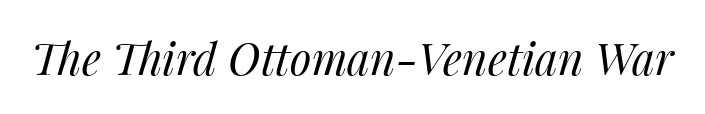
Unmarked baselines from the first word to the last. You could not count columns in this text — the font is proportionally spaced. The rendering applies a slant to the glyphs. The weight tops out at a normal text grade.
